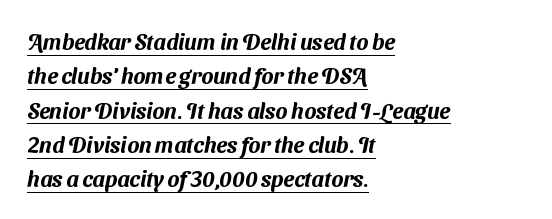
The image shows 22 px text type; set left-aligned, normal line spacing (1.56x), normal letter spacing, underlined.
